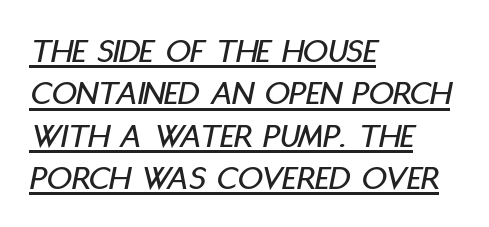
The lines are quadded left. Character widths vary here, with narrow letters taking less room than wide ones. The rendering uses the underline text-decoration. The type is set solid horizontally, with unmodified tracking. The axis of the letterforms is tilted away from vertical.
